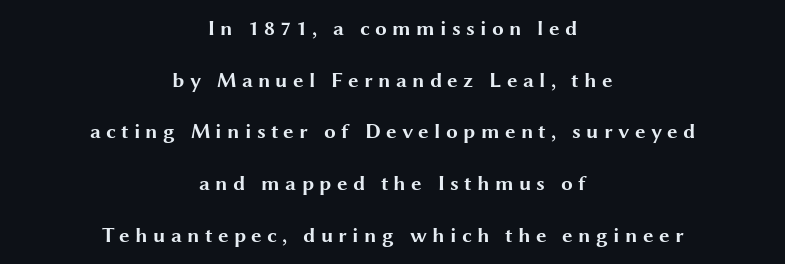
Q: Is the text bold? A: Yes.
Q: Is the text italic (slanted)? A: No, it is upright.
Q: Is the text underlined? A: No.
Q: How is the paragraph aligned? A: Centered.
Q: Is the spacing between letters normal or unusually wide? A: Unusually wide.
Q: Is the spacing between lines tight, normal or loose? A: Loose.
